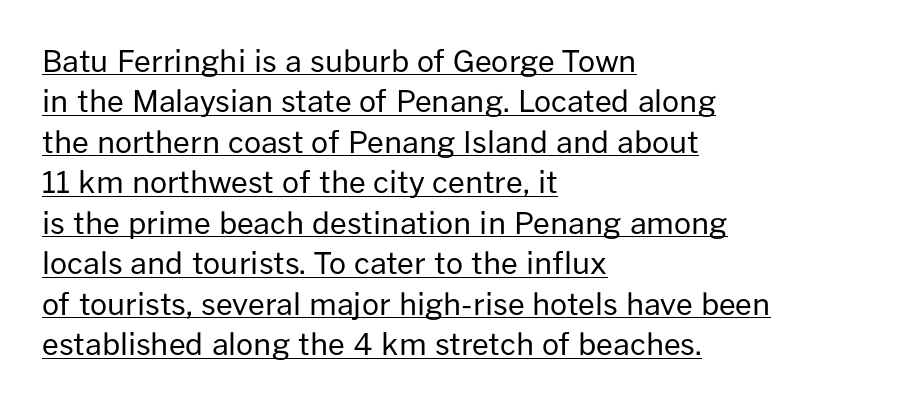
Q: Is the text bold? A: No.
Q: Is the text italic (slanted)? A: No, it is upright.
Q: Is the typeface a serif or a sans-serif typeface? A: Sans-serif.
Q: Is the text underlined? A: Yes.
Q: How is the paragraph aligned? A: Left-aligned.
Q: Is the spacing between letters normal or unusually wide? A: Normal.
Q: Is the spacing between lines tight, normal or loose? A: Normal.
Q: Width (condensed, normal, or wide)? A: Normal.
Q: Stroke contrast? A: Low.
Q: x-height? A: Medium.
Q: Monospaced? A: No.
